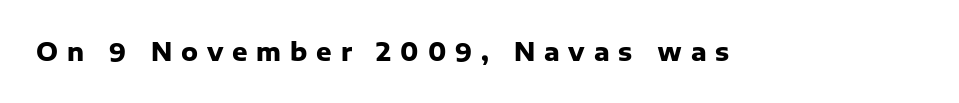
The image shows 24 px bold type, upright; set unusually wide letter spacing (+0.37 em), not underlined.
